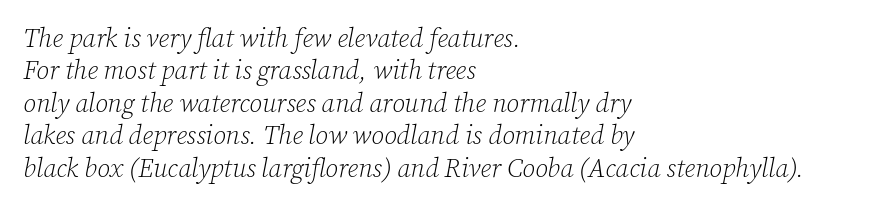
Tracking here is standard; glyphs follow each other at the usual distance. The passage shown is not bold in any degree. Interline gaps are of average width in this sample. It's the slanting kind of type. The lines in this sample share a left origin and differ only in where they stop. The foot of each line stays bare and open.
